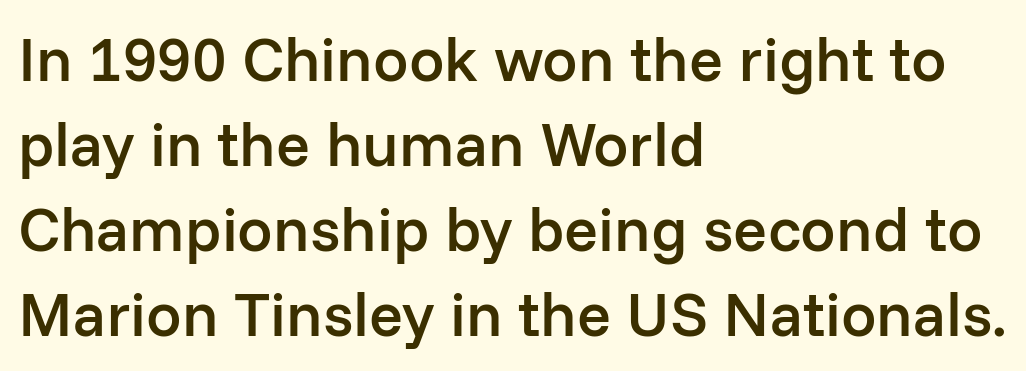
Check the space under the baseline: it is left empty. The passage shown stacks its lines at a standard gap. I'd describe the lettering as semibold — firm but not a full bold. Nope, not italic — everything's standing straight. Honestly, the letter spacing is just normal — you wouldn't notice it.
